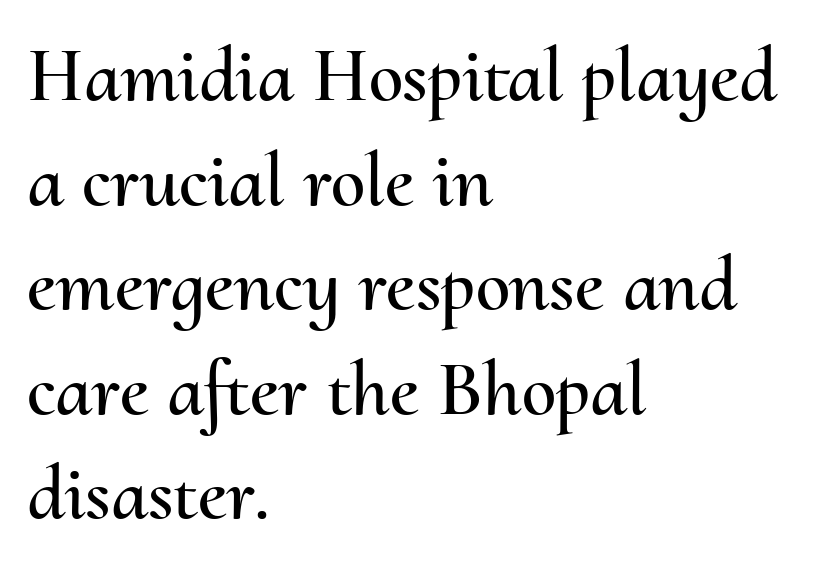
Q: Is the text italic (slanted)? A: No, it is upright.
Q: Is the text underlined? A: No.
Q: How is the paragraph aligned? A: Left-aligned.
Q: Is the spacing between letters normal or unusually wide? A: Normal.
Q: Is the spacing between lines tight, normal or loose? A: Normal.
Q: Width (condensed, normal, or wide)? A: Normal.
Q: Stroke contrast? A: Medium.
Q: x-height? A: Small.
Q: Monospaced? A: No.
